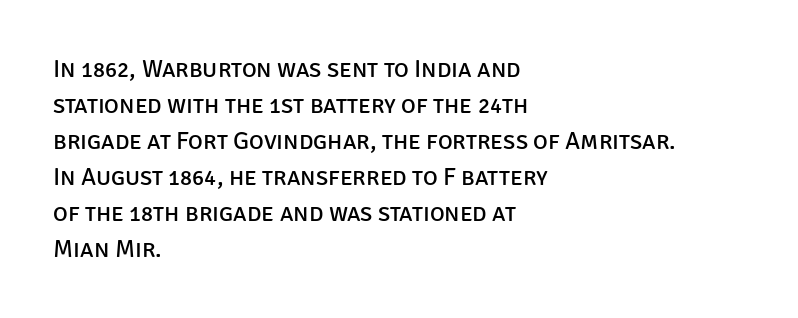
The rendering anchors every line to the left-hand side. Words appear dense and cohesive because spacing is normal. Does the leading feel generous? No, just average. A quiet, ordinary-to-light weight characterises the typeface.
